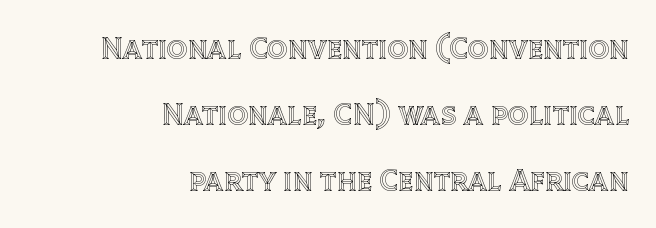
Ascenders rise straight up at ninety degrees. Tracking here is standard; glyphs follow each other at the usual distance. One glance says open: line gaps are wider than usual. Here the designer chose a conventional face with non-uniform glyph widths.
